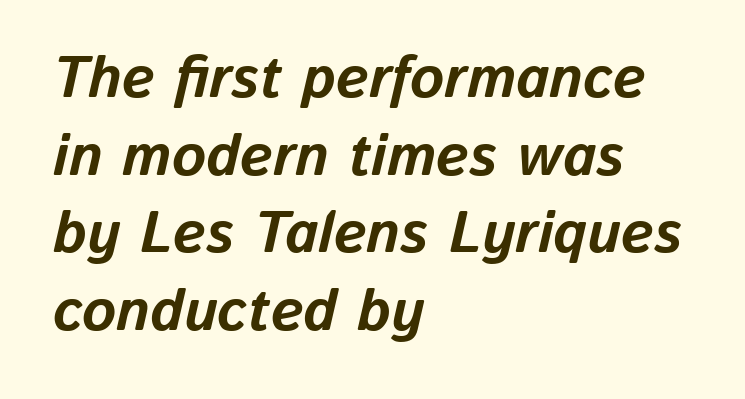
{"italic": "yes", "lean": "right", "slant_degrees": 13, "bold": "yes", "weight": "bold", "width": "normal", "stroke_contrast": "low", "x_height": "medium", "monospaced": "no", "underline": "no", "align": "left", "line_spacing": "normal", "line_spacing_ratio": 1.34, "letter_spacing": "normal", "letter_spacing_em": 0.0, "glyph_px": 58}
